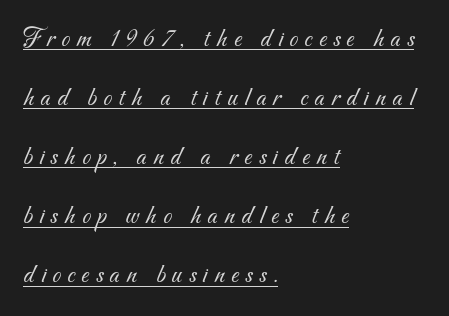
The image shows 28 px light sans-serif type; set left-aligned, loose line spacing (2.11x), unusually wide letter spacing (+0.24 em), underlined; medium stroke contrast and a small x-height.
